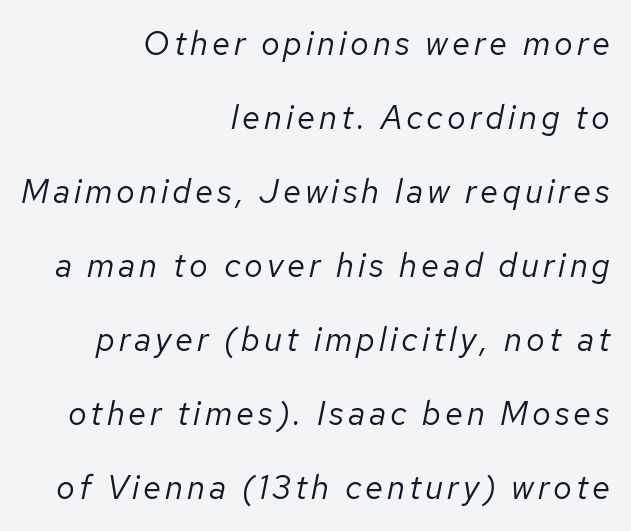
The image shows 33 px regular-weight type, italic (leaning right); set right-aligned, loose line spacing (2.24x), not underlined; low stroke contrast and a medium x-height.
